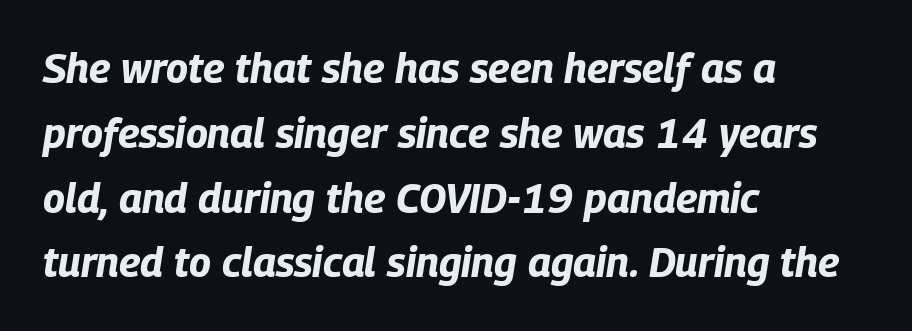
{"italic": "yes", "lean": "right", "slant_degrees": 9, "bold": "yes", "weight": "bold", "width": "condensed", "stroke_contrast": "low", "x_height": "large", "monospaced": "no", "underline": "no", "align": "left", "line_spacing": "normal", "line_spacing_ratio": 1.58, "letter_spacing": "normal", "letter_spacing_em": 0.0, "glyph_px": 41}
